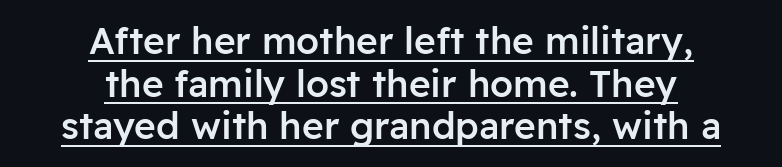
The image shows 37 px semibold sans-serif type, upright; set centered, tight line spacing (1.15x), normal letter spacing, underlined; low stroke contrast and a medium x-height.
